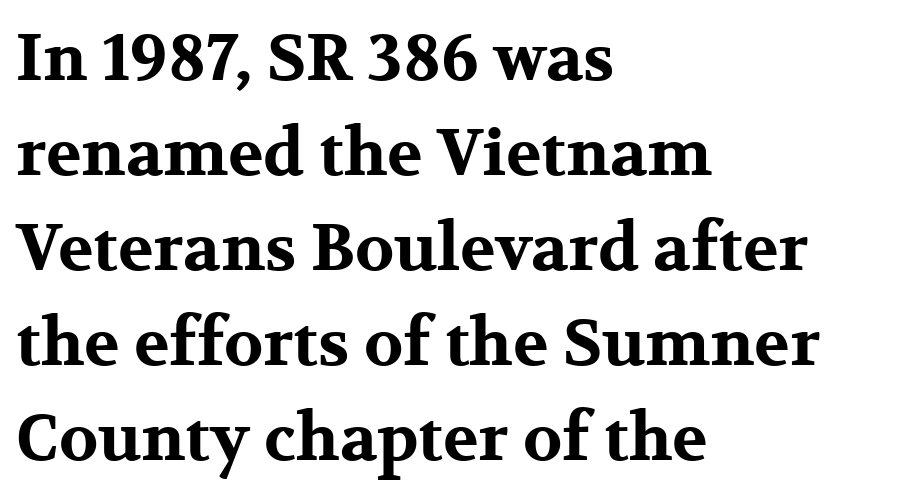
The image shows 65 px bold, wide serif type, upright; set left-aligned, normal line spacing (1.46x), normal letter spacing, not underlined; medium stroke contrast and a medium x-height.
